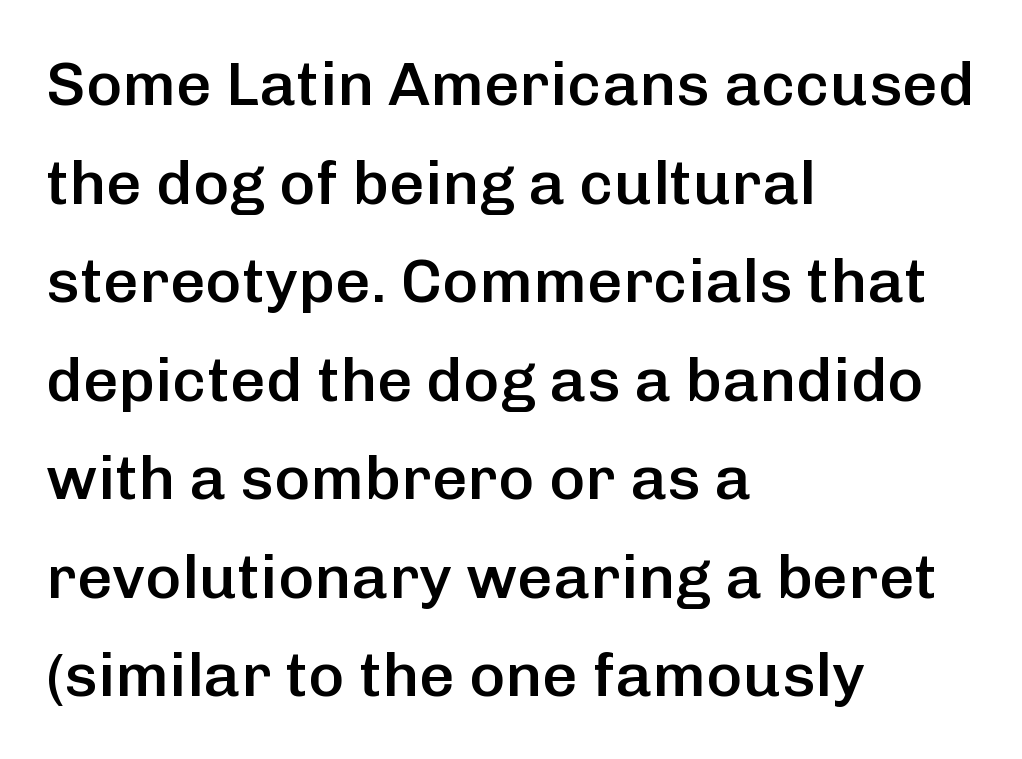
{"serif": "no", "italic": "no", "bold": "semi", "weight": "semibold", "width": "normal", "stroke_contrast": "low", "x_height": "medium", "monospaced": "no", "underline": "no", "align": "left", "line_spacing": "normal", "line_spacing_ratio": 1.59, "letter_spacing": "normal", "letter_spacing_em": 0.0, "glyph_px": 62}
